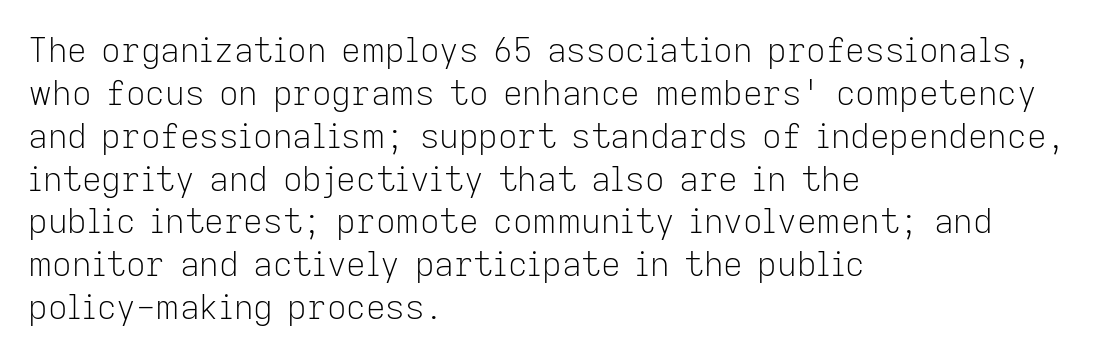
{"serif": "no", "italic": "no", "bold": "no", "weight": "light", "width": "normal", "stroke_contrast": "low", "x_height": "medium", "monospaced": "no", "underline": "no", "align": "left", "line_spacing": "normal", "line_spacing_ratio": 1.26, "letter_spacing": "normal", "letter_spacing_em": 0.0, "glyph_px": 34}
